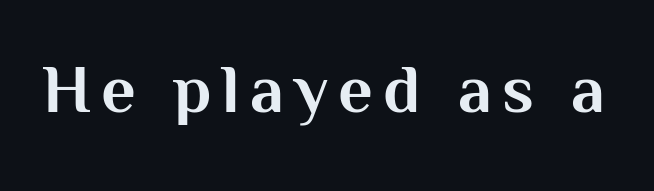
Q: Is the text bold? A: Yes.
Q: Is the text italic (slanted)? A: No, it is upright.
Q: Is the typeface a serif or a sans-serif typeface? A: Sans-serif.
Q: Is the text underlined? A: No.
Q: Width (condensed, normal, or wide)? A: Normal.
Q: Stroke contrast? A: Medium.
Q: x-height? A: Medium.
Q: Monospaced? A: No.
